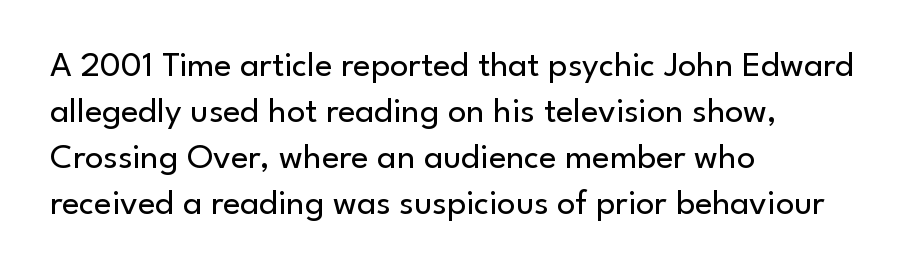
The image shows 36 px regular-weight sans-serif type, upright; set left-aligned, normal line spacing (1.28x), normal letter spacing, not underlined; low stroke contrast and a small x-height.
